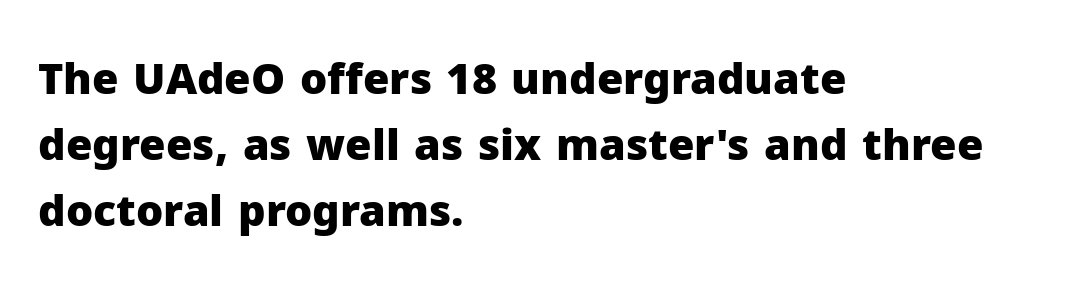
{"serif": "no", "italic": "no", "bold": "yes", "weight": "heavy", "width": "normal", "stroke_contrast": "low", "x_height": "medium", "monospaced": "no", "underline": "no", "align": "left", "line_spacing": "normal", "line_spacing_ratio": 1.54, "letter_spacing": "normal", "letter_spacing_em": 0.0, "glyph_px": 43}
